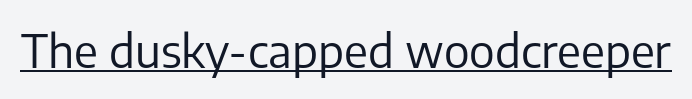
{"serif": "no", "italic": "no", "bold": "no", "weight": "regular", "width": "normal", "stroke_contrast": "low", "x_height": "medium", "monospaced": "no", "underline": "yes", "letter_spacing": "normal", "letter_spacing_em": 0.0, "glyph_px": 46}
